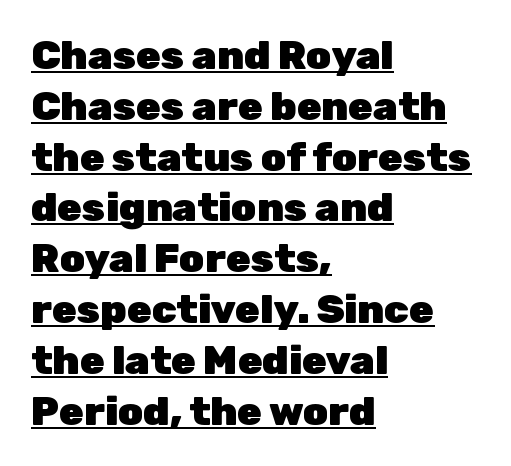
Q: Is the text bold? A: Yes.
Q: Is the text italic (slanted)? A: No, it is upright.
Q: Is the typeface a serif or a sans-serif typeface? A: Sans-serif.
Q: Is the text underlined? A: Yes.
Q: How is the paragraph aligned? A: Left-aligned.
Q: Is the spacing between letters normal or unusually wide? A: Normal.
Q: Is the spacing between lines tight, normal or loose? A: Normal.
Q: Width (condensed, normal, or wide)? A: Normal.
Q: Stroke contrast? A: Low.
Q: x-height? A: Medium.
Q: Monospaced? A: No.
